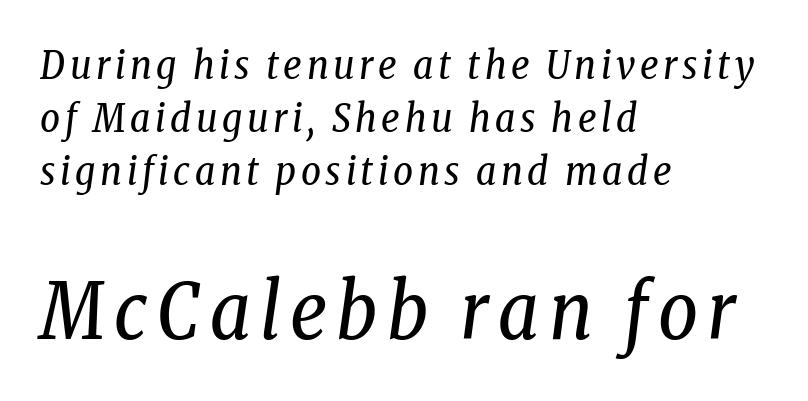
{"serif": "yes", "italic": "yes", "lean": "right", "slant_degrees": 8, "bold": "no", "weight": "regular", "width": "condensed", "stroke_contrast": "low", "x_height": "medium", "monospaced": "no", "underline": "no", "align": "left", "line_spacing": "normal", "line_spacing_ratio": 1.36, "larger_block": "second", "size_ratio": 2.0, "glyph_px": 78}
